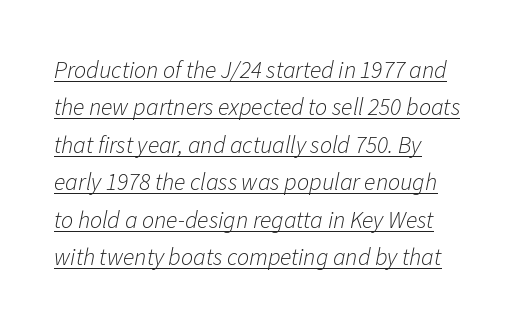
Q: Is the text bold? A: No.
Q: Is the text italic (slanted)? A: Yes, it leans right by about 11 degrees.
Q: Is the text underlined? A: Yes.
Q: Is the spacing between letters normal or unusually wide? A: Normal.
Q: Is the spacing between lines tight, normal or loose? A: Normal.
